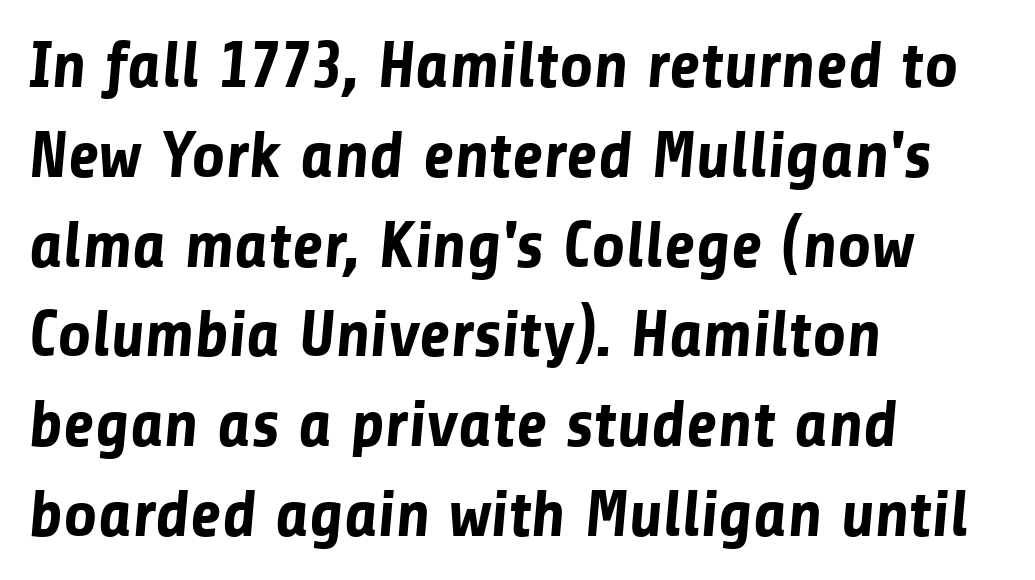
{"serif": "no", "bold": "yes", "weight": "bold", "width": "normal", "stroke_contrast": "low", "x_height": "medium", "monospaced": "no", "underline": "no", "align": "left", "line_spacing": "normal", "line_spacing_ratio": 1.36, "letter_spacing": "normal", "letter_spacing_em": 0.0, "glyph_px": 66}
